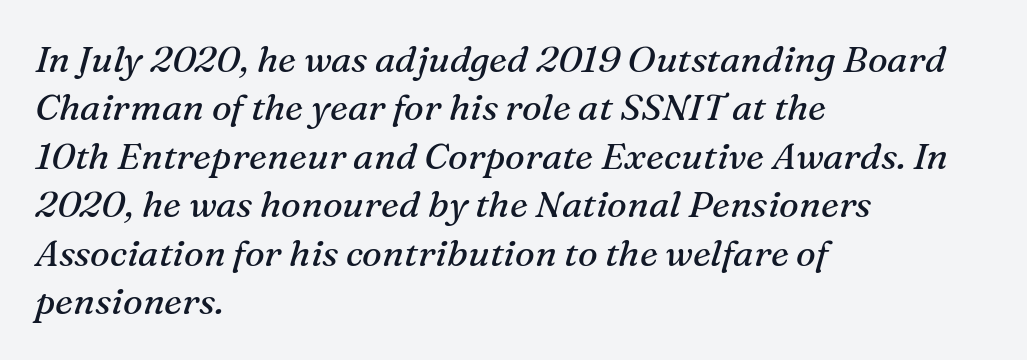
Q: Is the text bold? A: No.
Q: Is the text italic (slanted)? A: Yes, it leans right by about 16 degrees.
Q: Is the typeface a serif or a sans-serif typeface? A: Serif.
Q: Is the text underlined? A: No.
Q: How is the paragraph aligned? A: Left-aligned.
Q: Is the spacing between letters normal or unusually wide? A: Normal.
Q: Is the spacing between lines tight, normal or loose? A: Normal.
Q: Width (condensed, normal, or wide)? A: Normal.
Q: Stroke contrast? A: Medium.
Q: x-height? A: Medium.
Q: Monospaced? A: No.
